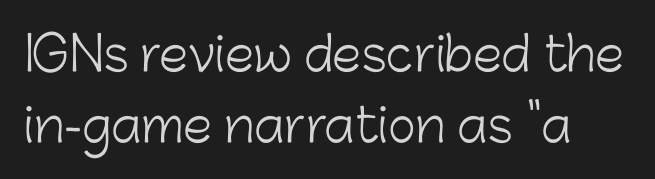
{"serif": "no", "italic": "no", "bold": "no", "weight": "light", "width": "normal", "stroke_contrast": "low", "x_height": "medium", "monospaced": "no", "underline": "no", "line_spacing": "normal", "line_spacing_ratio": 1.52, "letter_spacing": "normal", "letter_spacing_em": 0.0, "glyph_px": 47}
